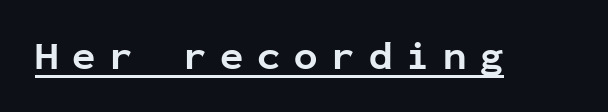
The image shows 39 px bold sans-serif type, upright, monospaced; set unusually wide letter spacing (+0.35 em), underlined; low stroke contrast and a medium x-height.
